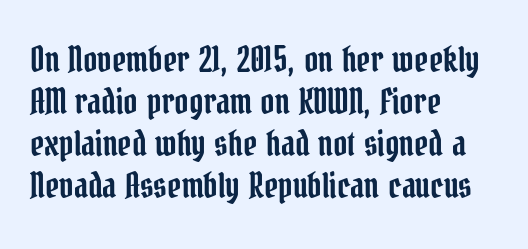
The characters display serif detailing at their extremities. Between one letter and the next there's only the usual sliver of space. Varying glyph widths throughout — classic text-font behaviour. It's the straight-up-and-down kind of type.
